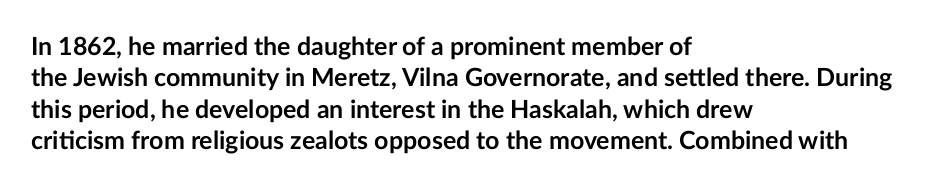
Horizontal alignment here is leftward, the default for most running prose. These lines were composed using upright roman letters. Quick note: underline off. Words appear dense and cohesive because spacing is normal. Honestly, the row spacing looks completely unremarkable. Heft: maximum for text — a bold.
